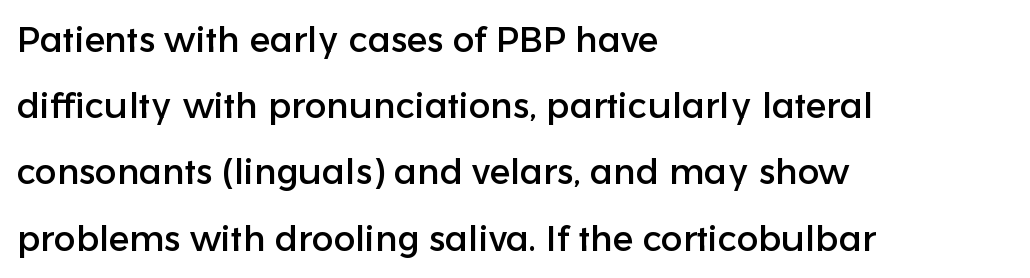
Q: Is the text italic (slanted)? A: No, it is upright.
Q: Is the typeface a serif or a sans-serif typeface? A: Sans-serif.
Q: Is the text underlined? A: No.
Q: How is the paragraph aligned? A: Left-aligned.
Q: Is the spacing between letters normal or unusually wide? A: Normal.
Q: Width (condensed, normal, or wide)? A: Normal.
Q: Stroke contrast? A: Low.
Q: x-height? A: Medium.
Q: Monospaced? A: No.
